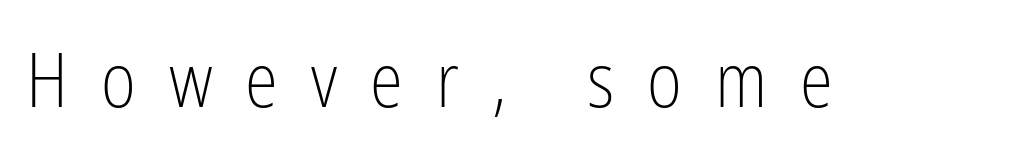
Is this a fixed-width face? No — the glyphs have proportional, varying widths. The rendering inserts visible extra space after every character. In terms of posture, this sample is upright. Bold? No — there's no thickening of the strokes. Serif or sans? Sans — the stroke terminals are bare.
